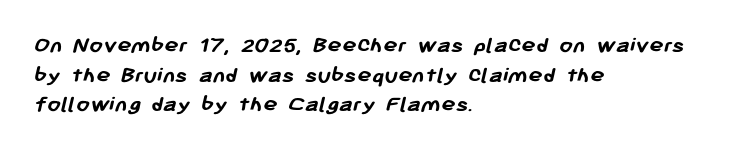
{"bold": "yes", "underline": "no", "align": "left", "line_spacing_ratio": 1.23, "letter_spacing": "normal", "letter_spacing_em": 0.0, "glyph_px": 24}
